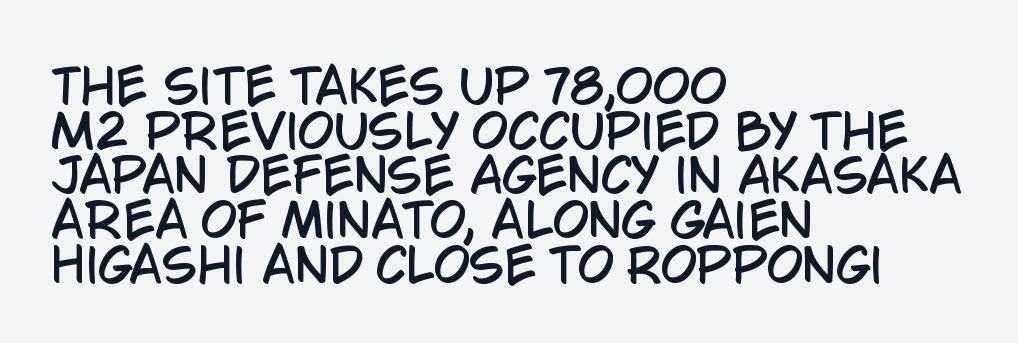
Q: Is the text italic (slanted)? A: No, it is upright.
Q: Is the typeface a serif or a sans-serif typeface? A: Sans-serif.
Q: Is the text underlined? A: No.
Q: How is the paragraph aligned? A: Left-aligned.
Q: Is the spacing between letters normal or unusually wide? A: Normal.
Q: Is the spacing between lines tight, normal or loose? A: Tight.
Q: Width (condensed, normal, or wide)? A: Condensed.
Q: Stroke contrast? A: Low.
Q: x-height? A: Large.
Q: Monospaced? A: No.
